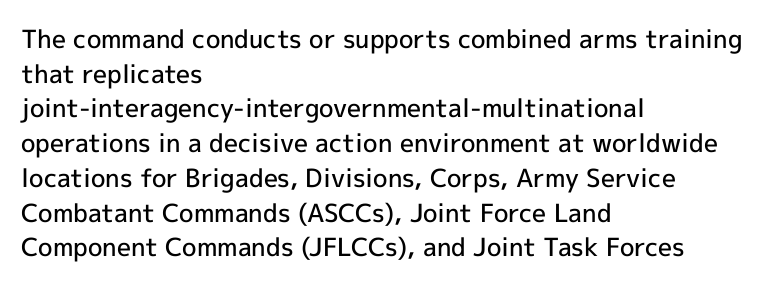
Quick note: underline off. The block of text has a typical density, with ordinary space between rows. Does the lettering tilt? It doesn't — this is upright. Characters follow at the spacing the type designer built in.
